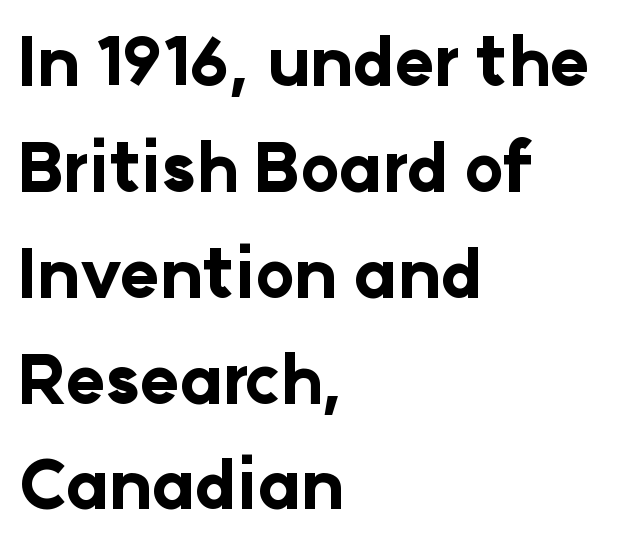
{"serif": "no", "italic": "no", "bold": "yes", "weight": "bold", "width": "normal", "stroke_contrast": "low", "x_height": "medium", "monospaced": "no", "underline": "no", "align": "left", "line_spacing": "normal", "line_spacing_ratio": 1.58, "letter_spacing": "normal", "letter_spacing_em": 0.0, "glyph_px": 67}
